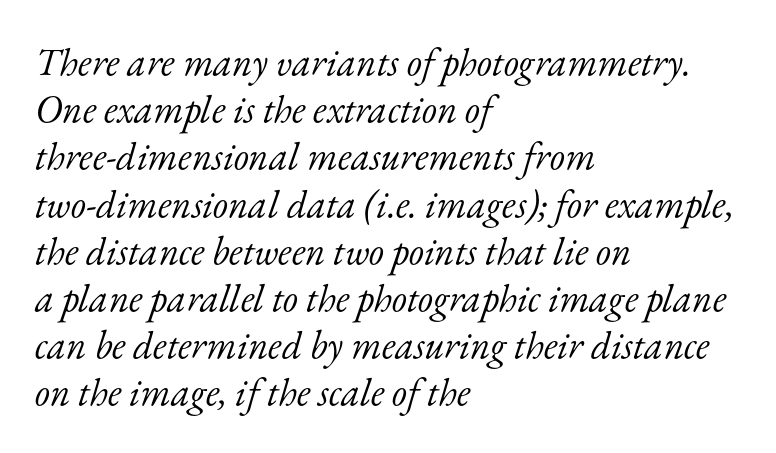
{"serif": "yes", "italic": "yes", "lean": "right", "slant_degrees": 17, "bold": "no", "weight": "light", "width": "normal", "stroke_contrast": "low", "x_height": "small", "monospaced": "no", "underline": "no", "align": "left", "line_spacing_ratio": 1.21, "letter_spacing": "normal", "letter_spacing_em": 0.0, "glyph_px": 39}
